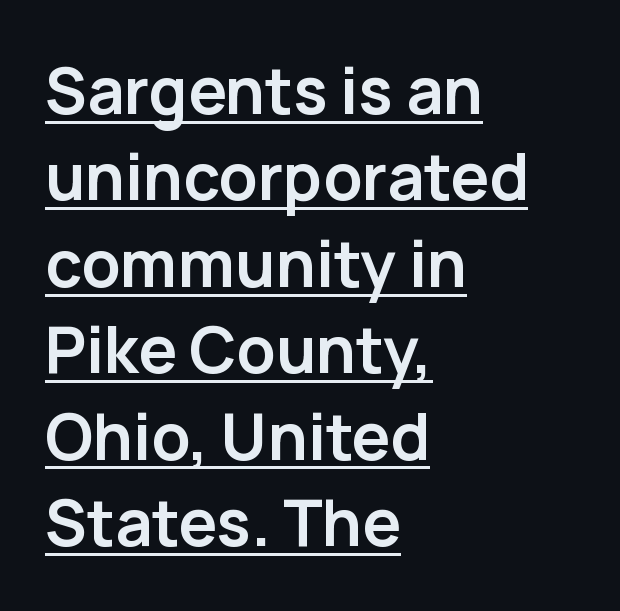
Is the type bold? Yes — the strokes are clearly thick and heavy. You could not count columns in this text — the font is proportionally spaced. This is roman type, the default non-slanted kind. The face used here is a sans, in the tradition of grotesques and geometrics. This is underlined copy, the kind a proofreader might mark for attention.
